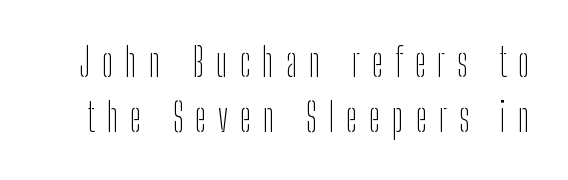
The image shows 39 px thin, condensed sans-serif type, upright; set normal line spacing (1.42x), unusually wide letter spacing (+0.3 em), not underlined; low stroke contrast and a medium x-height.
